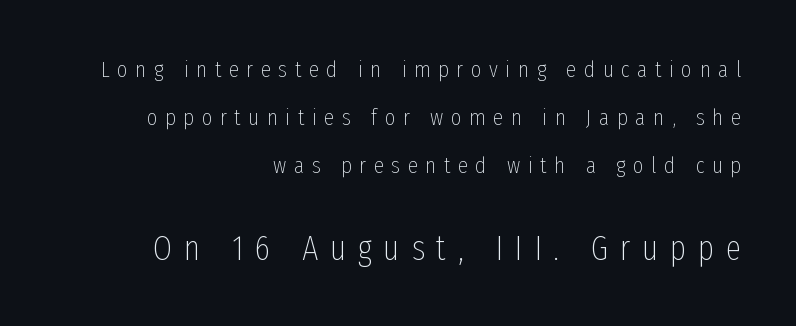
{"serif": "no", "italic": "no", "bold": "no", "weight": "thin", "width": "condensed", "stroke_contrast": "low", "x_height": "medium", "monospaced": "no", "underline": "no", "align": "right", "line_spacing": "loose", "line_spacing_ratio": 2.09, "letter_spacing": "wide", "letter_spacing_em": 0.33, "larger_block": "second", "size_ratio": 1.52, "glyph_px": 35}
